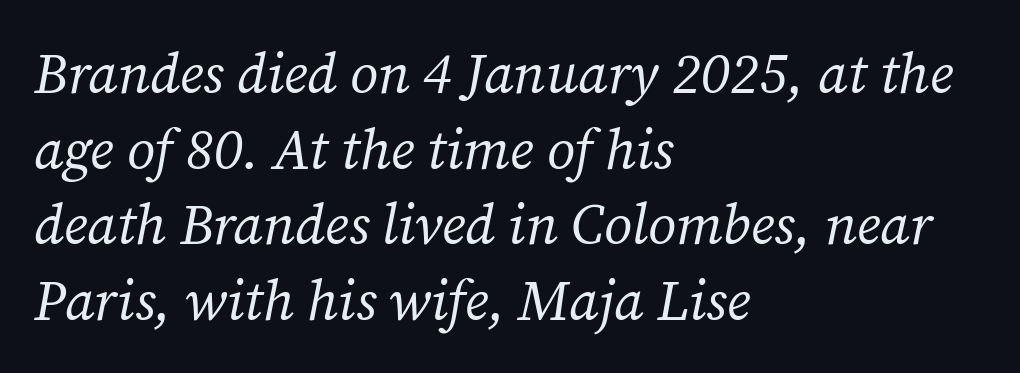
Q: Is the text bold? A: No.
Q: Is the text italic (slanted)? A: Yes, it leans right by about 12 degrees.
Q: Is the typeface a serif or a sans-serif typeface? A: Serif.
Q: Is the text underlined? A: No.
Q: How is the paragraph aligned? A: Left-aligned.
Q: Is the spacing between letters normal or unusually wide? A: Normal.
Q: Is the spacing between lines tight, normal or loose? A: Normal.
Q: Width (condensed, normal, or wide)? A: Normal.
Q: Stroke contrast? A: Medium.
Q: x-height? A: Medium.
Q: Monospaced? A: No.
